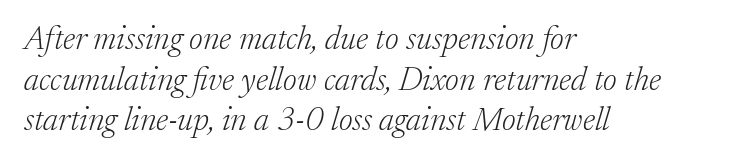
No extra ink here — the face is not bold. Compared with a centered layout, this one pins lines to the left instead. Between one letter and the next there's only the usual sliver of space. Quick note: italic. The strip under each line holds only bare page.
